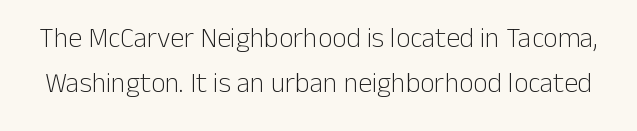
The image shows 28 px light sans-serif type, upright; set normal line spacing (1.61x), normal letter spacing, not underlined; low stroke contrast and a medium x-height.
